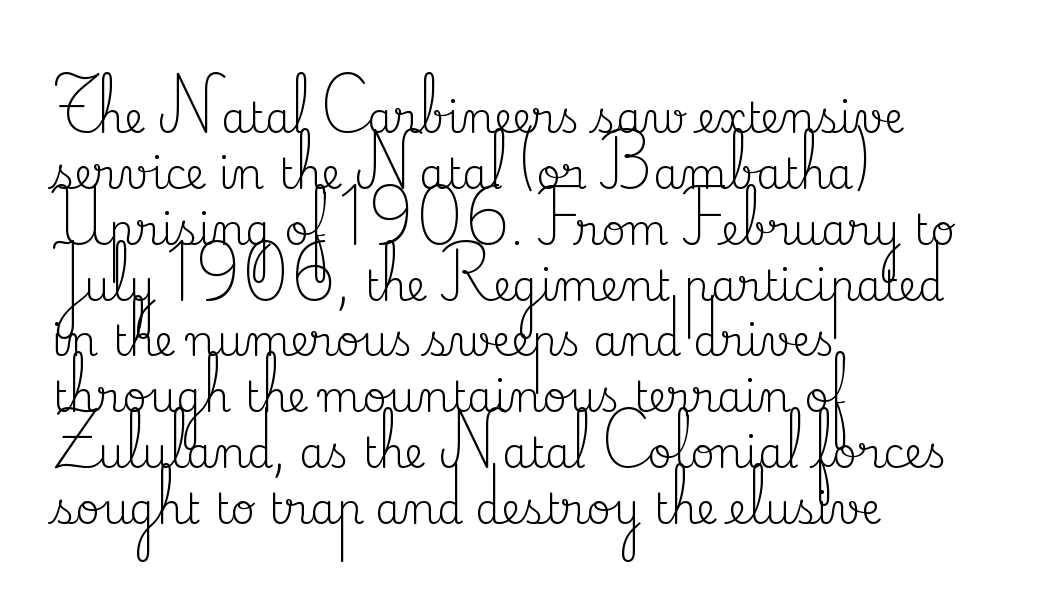
Q: Is the text bold? A: No.
Q: Is the text italic (slanted)? A: No, it is upright.
Q: Is the typeface a serif or a sans-serif typeface? A: Serif.
Q: Is the text underlined? A: No.
Q: How is the paragraph aligned? A: Left-aligned.
Q: Is the spacing between letters normal or unusually wide? A: Normal.
Q: Is the spacing between lines tight, normal or loose? A: Normal.
Q: Width (condensed, normal, or wide)? A: Normal.
Q: Stroke contrast? A: Medium.
Q: x-height? A: Small.
Q: Monospaced? A: No.
